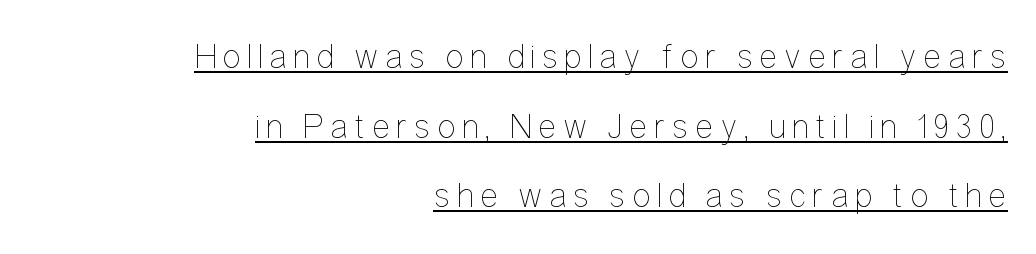
{"italic": "no", "bold": "no", "weight": "thin", "width": "condensed", "stroke_contrast": "low", "x_height": "medium", "monospaced": "no", "underline": "yes", "align": "right", "line_spacing": "loose", "line_spacing_ratio": 1.99, "glyph_px": 35}
